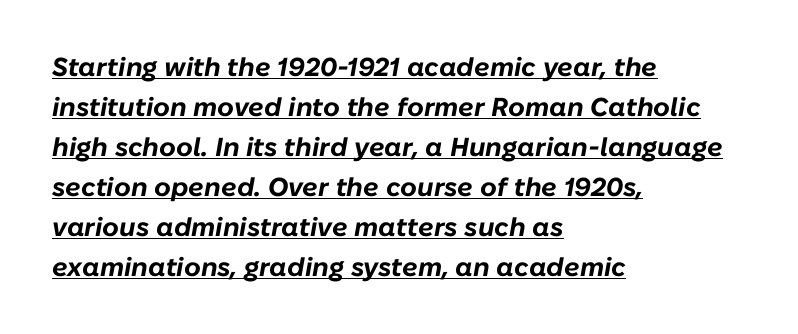
Baseline-to-baseline distance is the conventional proportion of letter height. Compared with typical body copy, the letter spacing here is the same. A student would call this left alignment; a typographer would say flush left, rag right. Does the weight exceed regular? Yes, all the way to bold. Every character sits at an angle, as italics do. The rendered words wear a rule along their underside.
